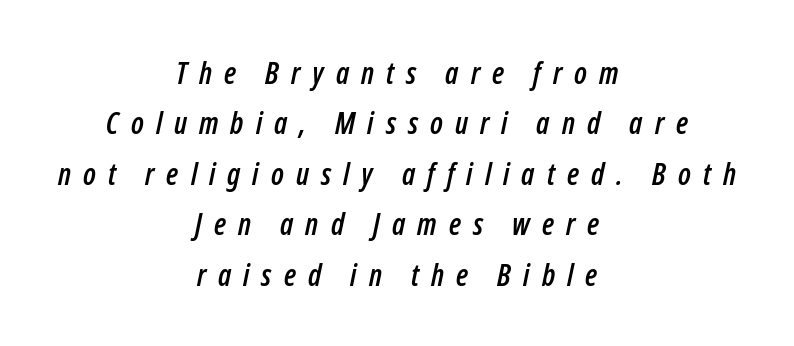
Q: Is the text italic (slanted)? A: Yes, it leans right by about 12 degrees.
Q: Is the text underlined? A: No.
Q: How is the paragraph aligned? A: Centered.
Q: Is the spacing between letters normal or unusually wide? A: Unusually wide.
Q: Is the spacing between lines tight, normal or loose? A: Normal.
Q: Width (condensed, normal, or wide)? A: Condensed.
Q: Stroke contrast? A: Low.
Q: x-height? A: Medium.
Q: Monospaced? A: No.
